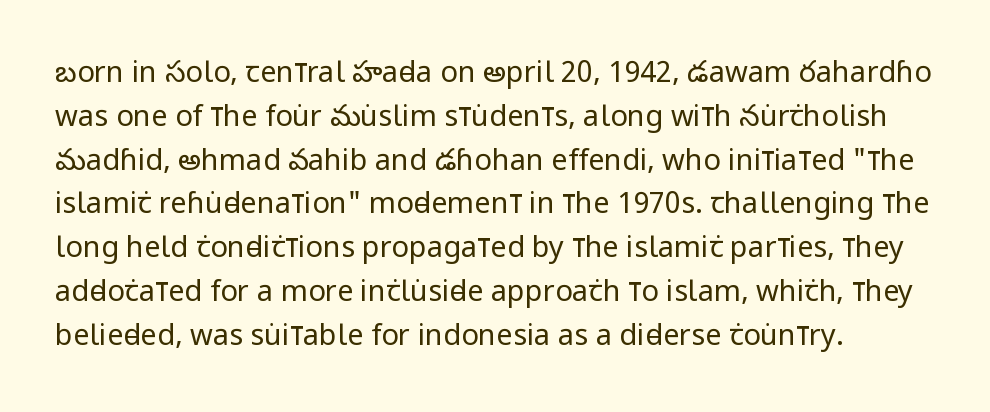
Q: Is the text bold? A: No.
Q: Is the text italic (slanted)? A: No, it is upright.
Q: Is the typeface a serif or a sans-serif typeface? A: Sans-serif.
Q: Is the text underlined? A: No.
Q: How is the paragraph aligned? A: Left-aligned.
Q: Is the spacing between letters normal or unusually wide? A: Normal.
Q: Is the spacing between lines tight, normal or loose? A: Normal.
Q: Width (condensed, normal, or wide)? A: Condensed.
Q: Stroke contrast? A: Low.
Q: x-height? A: Large.
Q: Monospaced? A: No.
